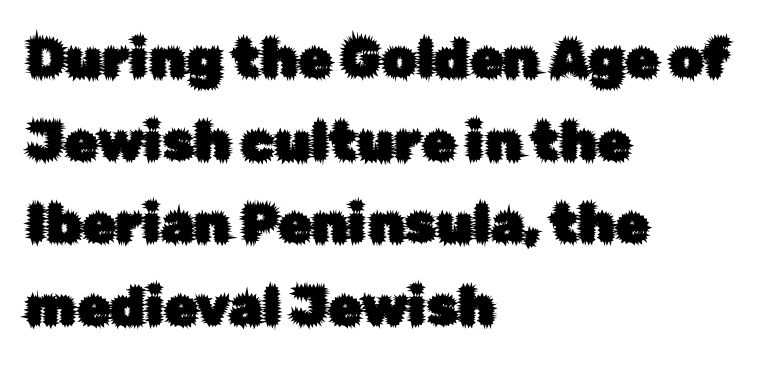
The image shows 54 px sans-serif type, upright; set left-aligned, normal line spacing (1.53x), normal letter spacing, not underlined; low stroke contrast and a medium x-height.
